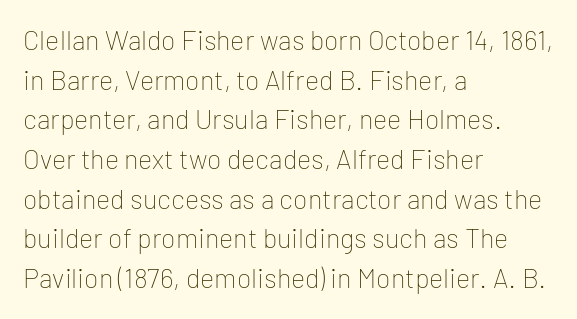
Q: Is the text bold? A: No.
Q: Is the text italic (slanted)? A: No, it is upright.
Q: Is the text underlined? A: No.
Q: How is the paragraph aligned? A: Left-aligned.
Q: Is the spacing between letters normal or unusually wide? A: Normal.
Q: Is the spacing between lines tight, normal or loose? A: Normal.
